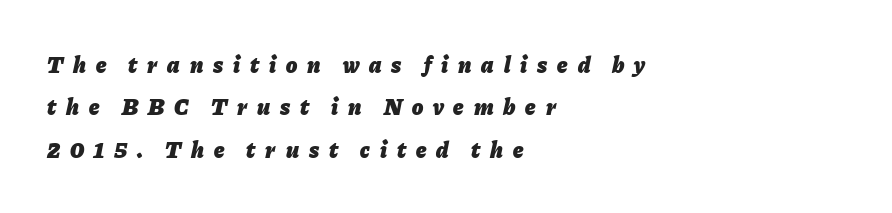
{"italic": "yes", "lean": "right", "slant_degrees": 11, "bold": "yes", "underline": "no", "align": "left", "line_spacing_ratio": 1.84, "letter_spacing": "wide", "letter_spacing_em": 0.43, "glyph_px": 23}
